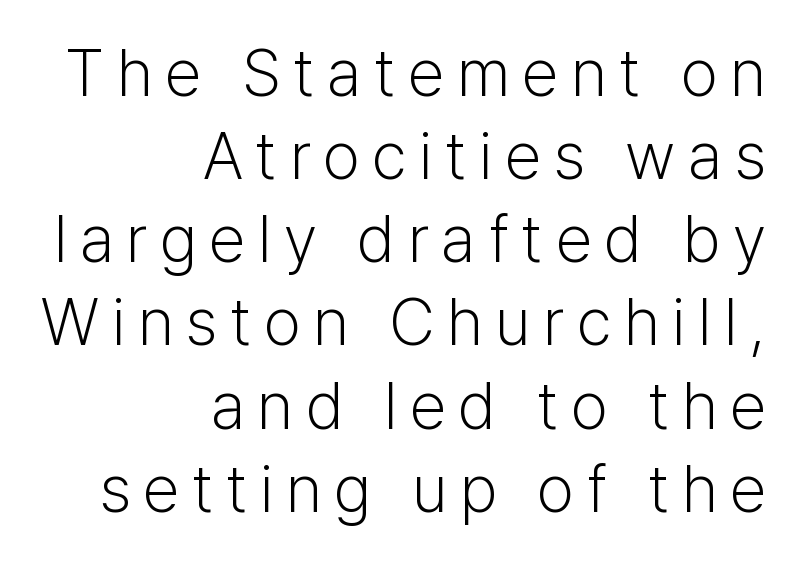
Designer's note — italics off, roman on. The letters advance in unequal steps, a hallmark of proportional type. Does the copy run flush right? Yes — the right margin is perfectly even. The gap between lines stays unmarked.
